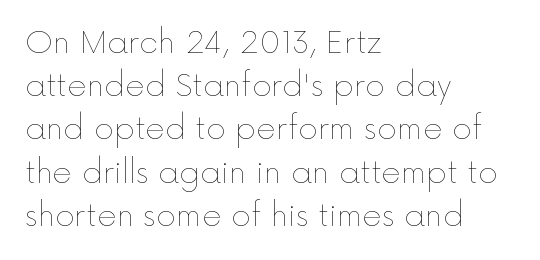
{"italic": "no", "bold": "no", "weight": "thin", "width": "normal", "x_height": "medium", "monospaced": "no", "underline": "no", "align": "left", "line_spacing": "normal", "line_spacing_ratio": 1.44, "letter_spacing": "normal", "letter_spacing_em": 0.0, "glyph_px": 30}
